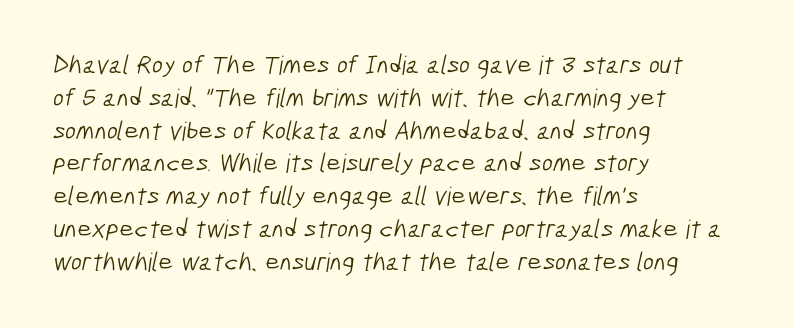
The image shows 26 px text type; set left-aligned, normal line spacing (1.26x), normal letter spacing, not underlined.
